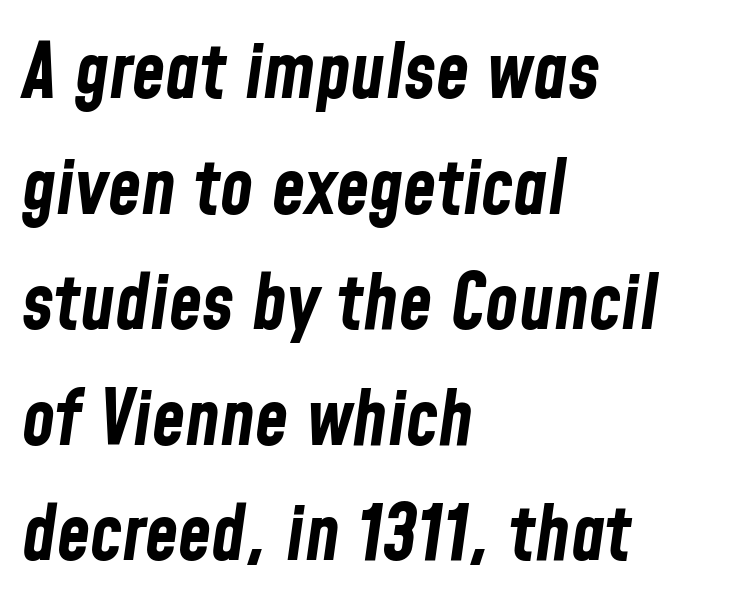
Do the characters align in a grid? No, the font is proportional. Rule under the text: the space is simply empty. A typesetter would mark this as italic. This sample keeps an unexceptional amount of space between lines. The face used here is rendered with its standard letterfit.
